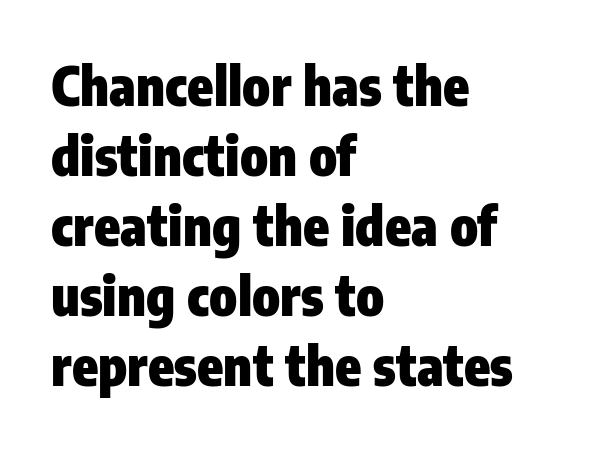
{"serif": "no", "italic": "no", "bold": "yes", "weight": "heavy", "width": "condensed", "stroke_contrast": "low", "x_height": "medium", "monospaced": "no", "underline": "no", "align": "left", "line_spacing": "normal", "line_spacing_ratio": 1.32, "letter_spacing": "normal", "letter_spacing_em": 0.0, "glyph_px": 53}
